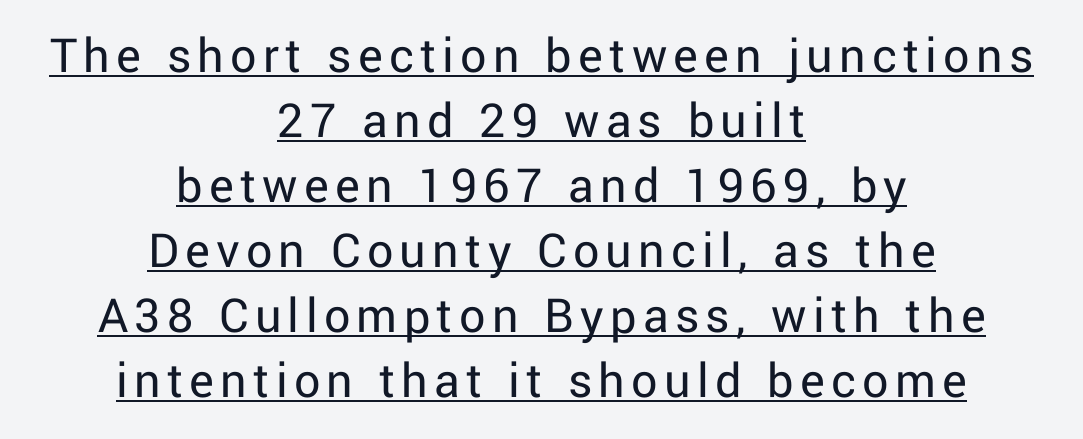
Q: Is the text bold? A: No.
Q: Is the text italic (slanted)? A: No, it is upright.
Q: Is the typeface a serif or a sans-serif typeface? A: Sans-serif.
Q: Is the text underlined? A: Yes.
Q: How is the paragraph aligned? A: Centered.
Q: Is the spacing between lines tight, normal or loose? A: Normal.
Q: Width (condensed, normal, or wide)? A: Normal.
Q: Stroke contrast? A: Low.
Q: x-height? A: Medium.
Q: Monospaced? A: No.
